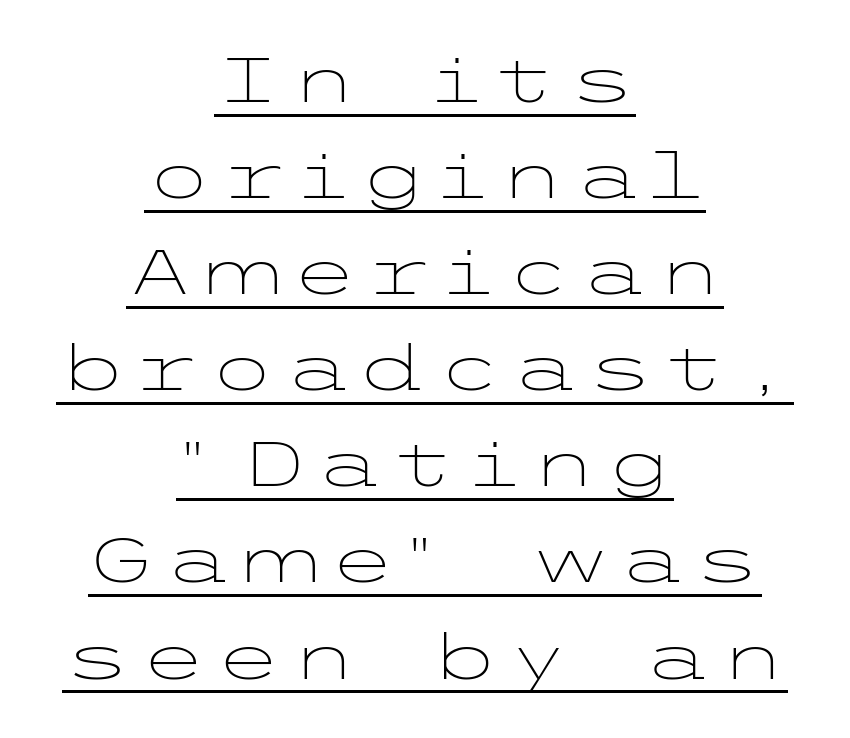
{"serif": "no", "italic": "no", "bold": "no", "weight": "light", "width": "wide", "stroke_contrast": "low", "x_height": "medium", "underline": "yes", "align": "center", "line_spacing": "normal", "line_spacing_ratio": 1.55, "glyph_px": 62}
